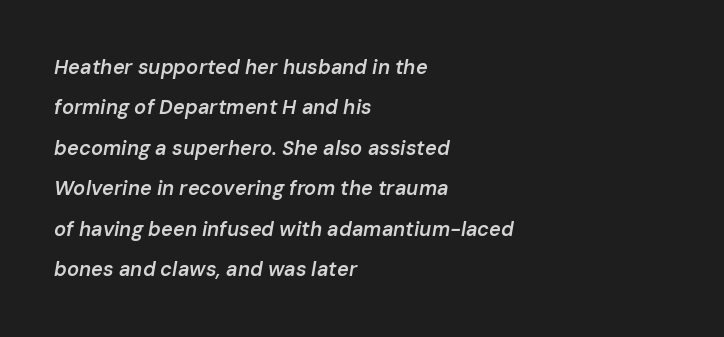
The image shows 20 px text type, italic (leaning right); set left-aligned, loose line spacing (2.02x), normal letter spacing, not underlined.
